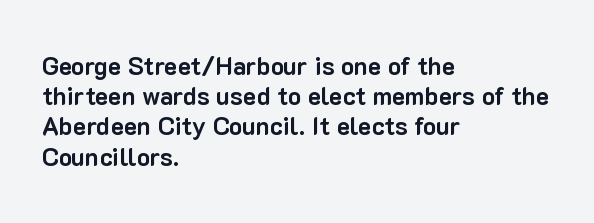
Q: Is the text bold? A: Yes.
Q: Is the text italic (slanted)? A: No, it is upright.
Q: Is the text underlined? A: No.
Q: How is the paragraph aligned? A: Left-aligned.
Q: Is the spacing between letters normal or unusually wide? A: Normal.
